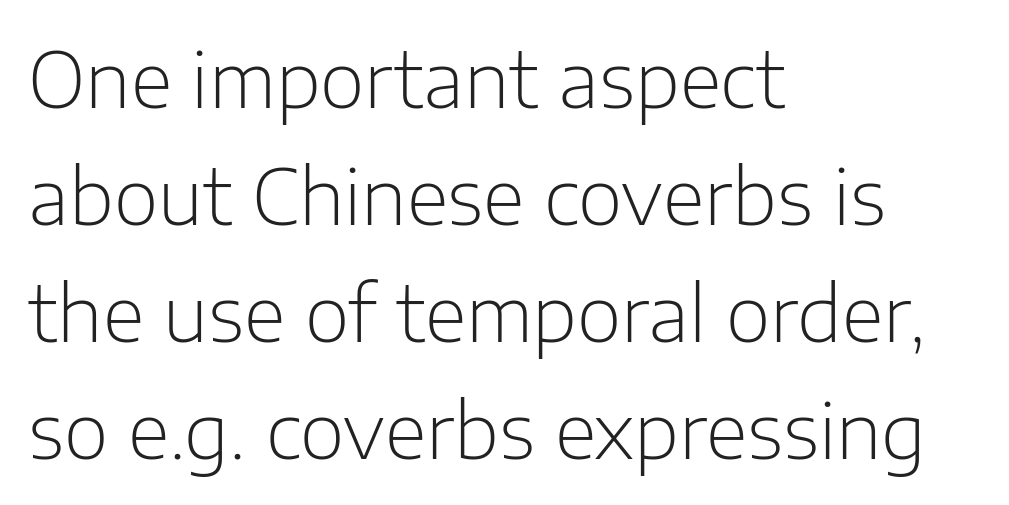
{"serif": "no", "italic": "no", "bold": "no", "weight": "light", "width": "normal", "stroke_contrast": "low", "x_height": "medium", "monospaced": "no", "underline": "no", "align": "left", "line_spacing": "normal", "line_spacing_ratio": 1.52, "letter_spacing": "normal", "letter_spacing_em": 0.0, "glyph_px": 77}
